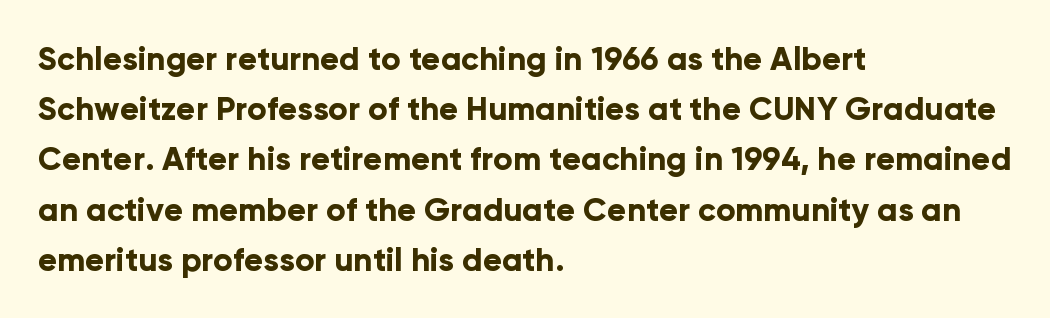
The line texture is even and compact thanks to regular tracking. Line starts are locked; line ends wander. The rendering uses natural spacing where letterforms have individual widths. Compared with typical paragraphs, the rows here are spaced about the same. This is the regular roman posture of the typeface.
